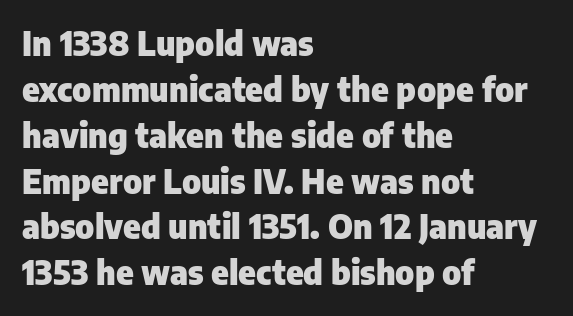
Q: Is the text bold? A: Yes.
Q: Is the text italic (slanted)? A: No, it is upright.
Q: Is the typeface a serif or a sans-serif typeface? A: Sans-serif.
Q: Is the text underlined? A: No.
Q: How is the paragraph aligned? A: Left-aligned.
Q: Is the spacing between letters normal or unusually wide? A: Normal.
Q: Is the spacing between lines tight, normal or loose? A: Normal.
Q: Width (condensed, normal, or wide)? A: Normal.
Q: Stroke contrast? A: Low.
Q: x-height? A: Medium.
Q: Monospaced? A: No.
